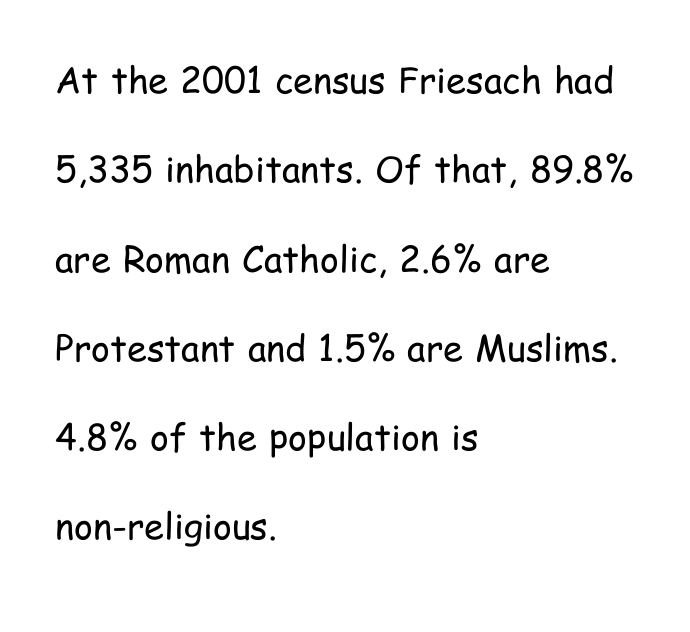
The face used here is a sans, in the tradition of grotesques and geometrics. Looks like regular typesetting: each glyph gets only the width it needs. The font sits on the lighter half of the weight spectrum, regular included. Horizontally, the lines are justified to the leading edge only. Is the letter spacing exaggerated? No — it looks like the ordinary default.
